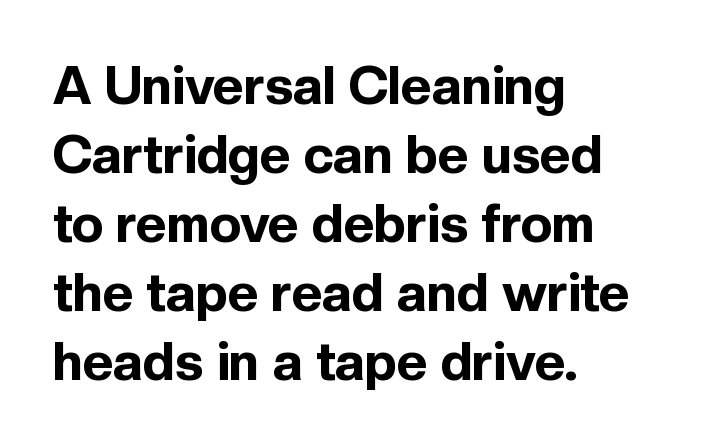
{"serif": "no", "italic": "no", "bold": "yes", "weight": "bold", "width": "normal", "x_height": "medium", "monospaced": "no", "underline": "no", "align": "left", "line_spacing": "normal", "line_spacing_ratio": 1.3, "letter_spacing": "normal", "letter_spacing_em": 0.0, "glyph_px": 53}
